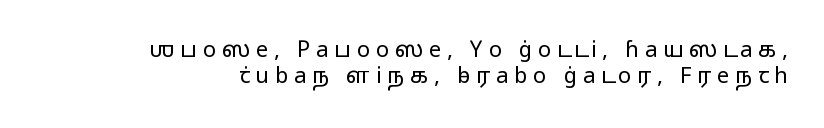
Q: Is the text bold? A: No.
Q: Is the text italic (slanted)? A: No, it is upright.
Q: Is the text underlined? A: No.
Q: How is the paragraph aligned? A: Right-aligned.
Q: Is the spacing between letters normal or unusually wide? A: Unusually wide.
